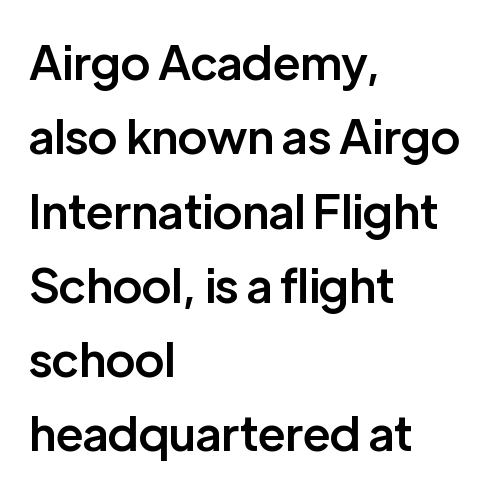
The image shows 47 px semibold sans-serif type, upright; set left-aligned, normal line spacing (1.58x), normal letter spacing, not underlined; low stroke contrast and a medium x-height.
